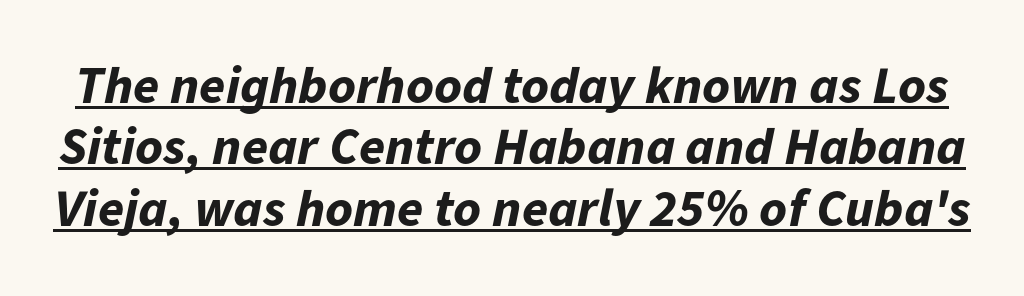
The image shows 53 px bold type, italic (leaning right); set line spacing 1.16x, normal letter spacing, underlined; low stroke contrast and a medium x-height.
